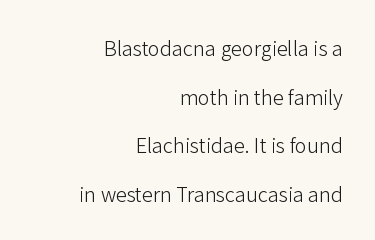
{"italic": "no", "bold": "no", "underline": "no", "align": "right", "line_spacing": "loose", "line_spacing_ratio": 2.43, "letter_spacing": "normal", "letter_spacing_em": 0.0, "glyph_px": 20}
